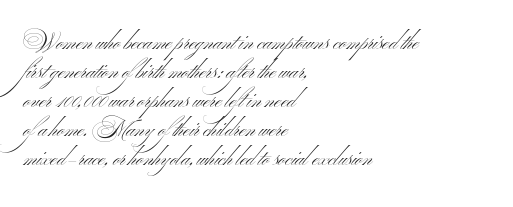
{"bold": "no", "underline": "no", "align": "left", "line_spacing": "normal", "line_spacing_ratio": 1.32, "letter_spacing": "normal", "letter_spacing_em": 0.0, "glyph_px": 22}
